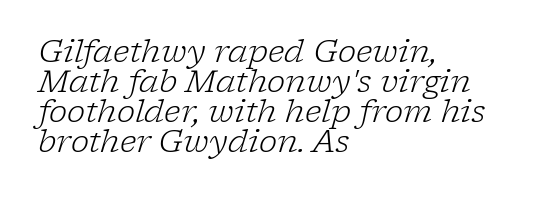
Q: Is the text bold? A: No.
Q: Is the text italic (slanted)? A: Yes, it leans right by about 17 degrees.
Q: Is the typeface a serif or a sans-serif typeface? A: Serif.
Q: Is the text underlined? A: No.
Q: How is the paragraph aligned? A: Left-aligned.
Q: Is the spacing between letters normal or unusually wide? A: Normal.
Q: Is the spacing between lines tight, normal or loose? A: Tight.
Q: Width (condensed, normal, or wide)? A: Normal.
Q: Stroke contrast? A: Low.
Q: x-height? A: Medium.
Q: Monospaced? A: No.
